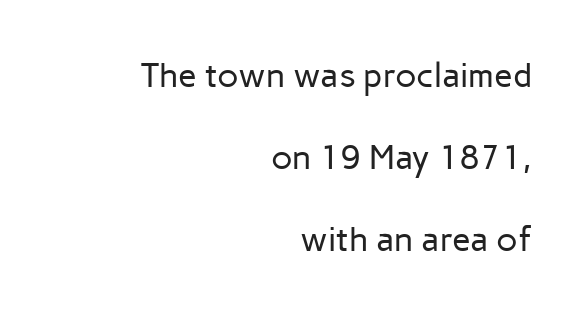
{"serif": "no", "italic": "no", "bold": "no", "weight": "regular", "width": "normal", "stroke_contrast": "low", "x_height": "medium", "monospaced": "no", "underline": "no", "align": "right", "line_spacing": "loose", "line_spacing_ratio": 2.41, "letter_spacing": "normal", "letter_spacing_em": 0.0, "glyph_px": 34}
